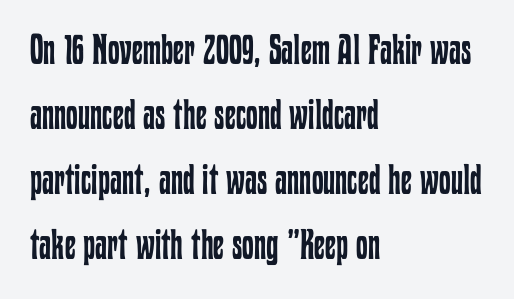
{"italic": "no", "bold": "no", "weight": "regular", "width": "condensed", "stroke_contrast": "low", "x_height": "medium", "monospaced": "no", "underline": "no", "align": "left", "line_spacing": "normal", "line_spacing_ratio": 1.55, "letter_spacing": "normal", "letter_spacing_em": 0.0, "glyph_px": 42}
